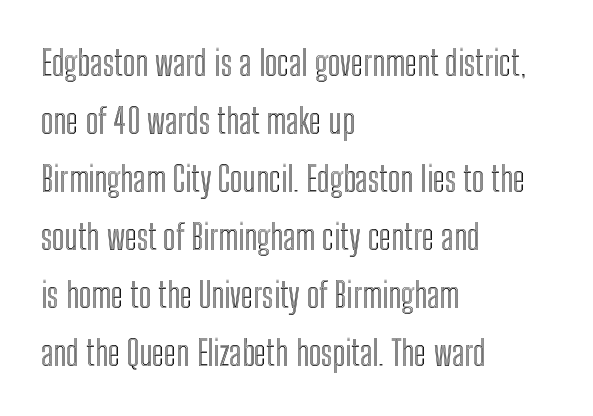
The image shows 35 px condensed type, upright; set left-aligned, normal line spacing (1.66x), normal letter spacing, not underlined; a medium x-height.
